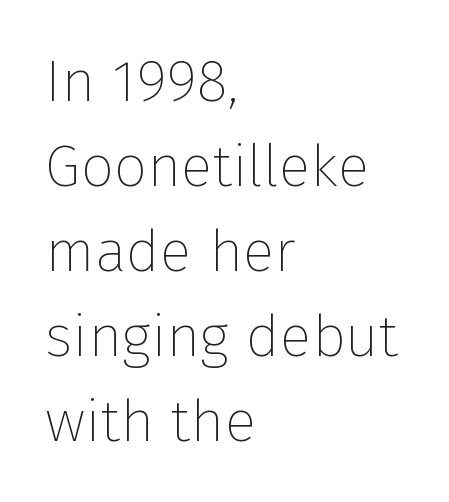
The image shows 59 px thin sans-serif type, upright; set left-aligned, normal line spacing (1.44x), normal letter spacing, not underlined; low stroke contrast and a medium x-height.
